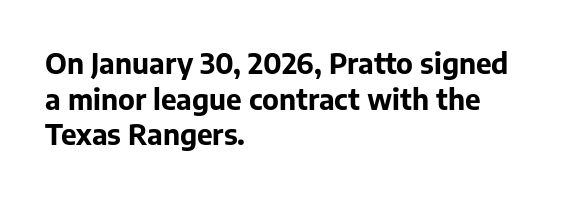
These lines sit exactly where default settings would place them. Designer's note — italics off, roman on. These lines are composed in type without serifs. Typographic density is high because the face is bold. Honestly, there is no underline to notice here at all.
